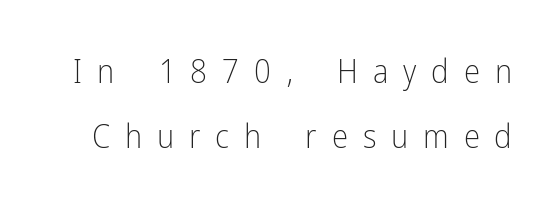
{"serif": "no", "italic": "no", "bold": "no", "weight": "light", "width": "condensed", "stroke_contrast": "low", "x_height": "medium", "monospaced": "no", "underline": "no", "line_spacing": "loose", "line_spacing_ratio": 1.97, "letter_spacing": "wide", "letter_spacing_em": 0.45, "glyph_px": 33}
